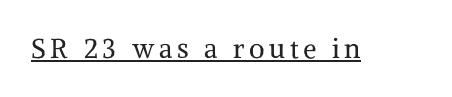
The image shows 27 px text type, upright; set underlined.
